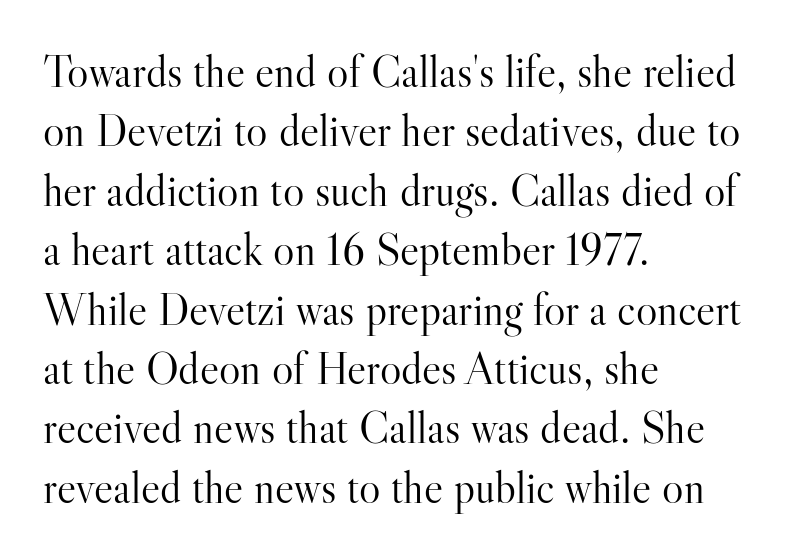
The image shows 45 px light serif type, upright; set left-aligned, normal line spacing (1.32x), normal letter spacing, not underlined; high stroke contrast and a small x-height.
